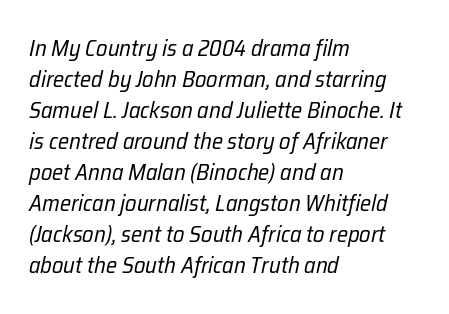
{"italic": "yes", "lean": "right", "slant_degrees": 12, "bold": "no", "underline": "no", "align": "left", "line_spacing": "normal", "line_spacing_ratio": 1.35, "letter_spacing": "normal", "letter_spacing_em": 0.0, "glyph_px": 23}
